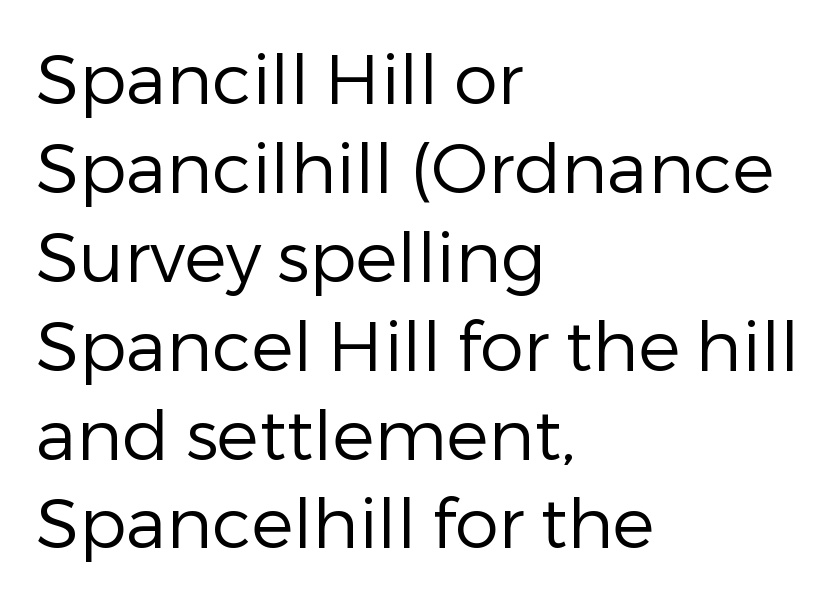
Q: Is the text bold? A: No.
Q: Is the text italic (slanted)? A: No, it is upright.
Q: Is the typeface a serif or a sans-serif typeface? A: Sans-serif.
Q: Is the text underlined? A: No.
Q: How is the paragraph aligned? A: Left-aligned.
Q: Is the spacing between letters normal or unusually wide? A: Normal.
Q: Is the spacing between lines tight, normal or loose? A: Normal.
Q: Width (condensed, normal, or wide)? A: Normal.
Q: Stroke contrast? A: Low.
Q: x-height? A: Medium.
Q: Monospaced? A: No.
